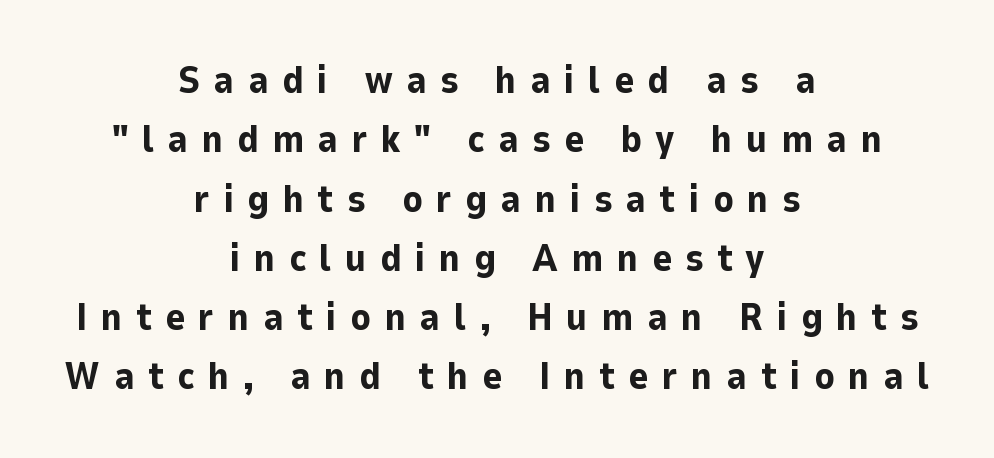
Q: Is the text bold? A: Yes.
Q: Is the text italic (slanted)? A: No, it is upright.
Q: Is the typeface a serif or a sans-serif typeface? A: Sans-serif.
Q: Is the text underlined? A: No.
Q: How is the paragraph aligned? A: Centered.
Q: Is the spacing between letters normal or unusually wide? A: Unusually wide.
Q: Is the spacing between lines tight, normal or loose? A: Normal.
Q: Width (condensed, normal, or wide)? A: Normal.
Q: Stroke contrast? A: Low.
Q: x-height? A: Medium.
Q: Monospaced? A: No.
